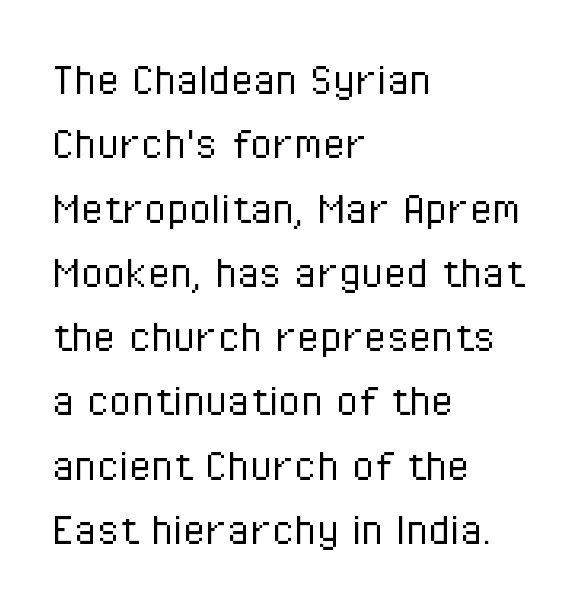
The image shows 51 px light, condensed sans-serif type, upright; set left-aligned, normal line spacing (1.26x), normal letter spacing, not underlined; low stroke contrast and a medium x-height.
